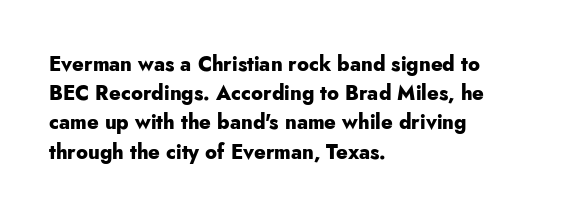
The image shows 20 px bold type, upright; set left-aligned, normal line spacing (1.46x), normal letter spacing, not underlined.
